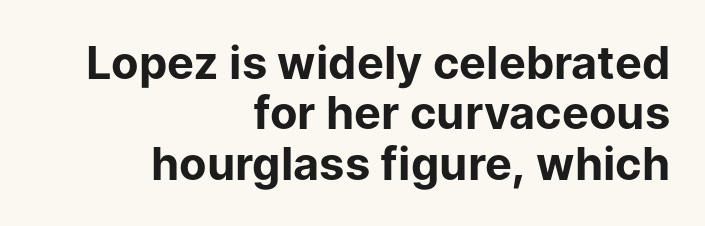
{"serif": "no", "italic": "no", "bold": "yes", "weight": "bold", "width": "normal", "stroke_contrast": "low", "x_height": "medium", "monospaced": "no", "underline": "no", "align": "right", "line_spacing": "tight", "line_spacing_ratio": 1.12, "letter_spacing": "normal", "letter_spacing_em": 0.0, "glyph_px": 45}
